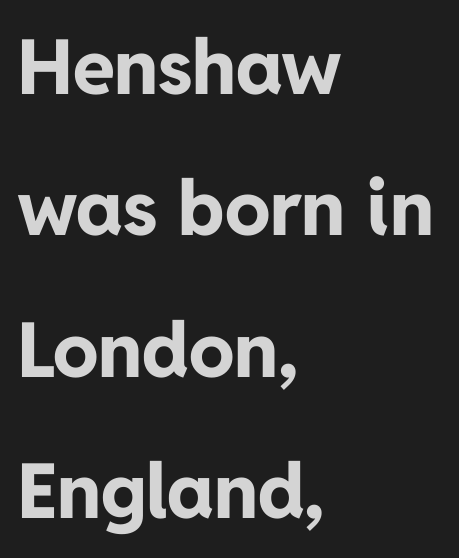
Q: Is the text bold? A: Yes.
Q: Is the text italic (slanted)? A: No, it is upright.
Q: Is the typeface a serif or a sans-serif typeface? A: Sans-serif.
Q: Is the text underlined? A: No.
Q: How is the paragraph aligned? A: Left-aligned.
Q: Is the spacing between letters normal or unusually wide? A: Normal.
Q: Width (condensed, normal, or wide)? A: Normal.
Q: Stroke contrast? A: Low.
Q: x-height? A: Medium.
Q: Monospaced? A: No.
